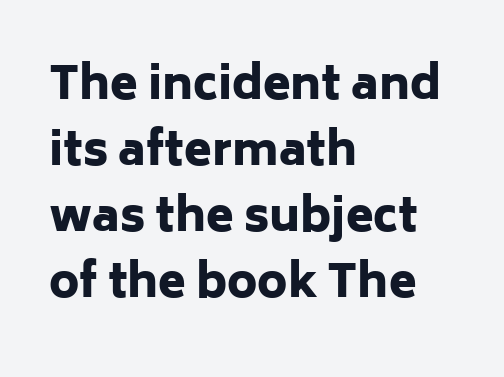
Q: Is the text bold? A: Yes.
Q: Is the text italic (slanted)? A: No, it is upright.
Q: Is the typeface a serif or a sans-serif typeface? A: Sans-serif.
Q: Is the text underlined? A: No.
Q: How is the paragraph aligned? A: Left-aligned.
Q: Is the spacing between letters normal or unusually wide? A: Normal.
Q: Is the spacing between lines tight, normal or loose? A: Normal.
Q: Width (condensed, normal, or wide)? A: Normal.
Q: Stroke contrast? A: Low.
Q: x-height? A: Medium.
Q: Monospaced? A: No.
